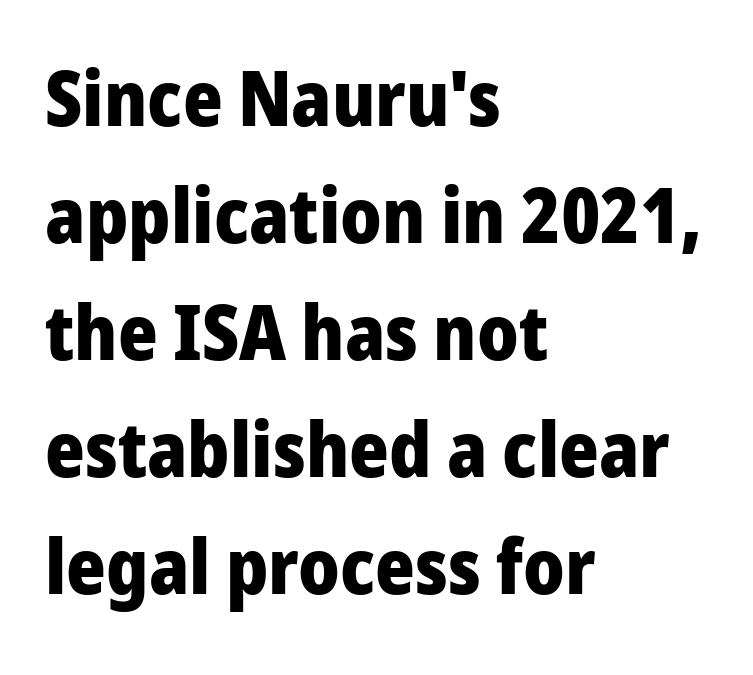
The image shows 76 px heavy sans-serif type, upright; set left-aligned, normal line spacing (1.54x), normal letter spacing, not underlined; low stroke contrast and a medium x-height.
